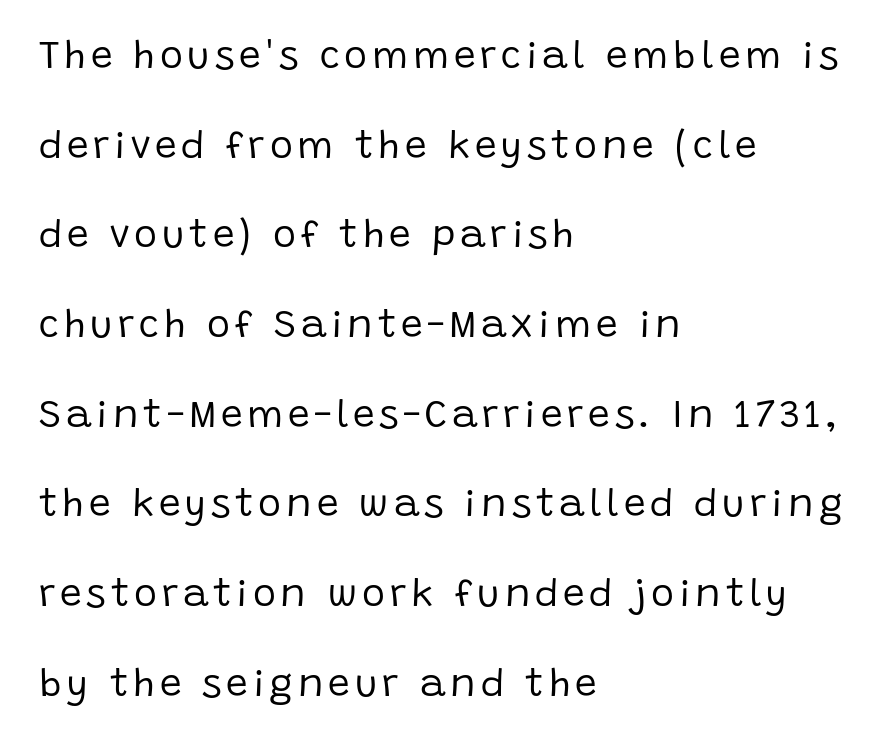
{"serif": "no", "italic": "no", "bold": "no", "weight": "regular", "width": "normal", "stroke_contrast": "low", "x_height": "large", "monospaced": "no", "underline": "no", "align": "left", "line_spacing": "loose", "line_spacing_ratio": 2.3, "glyph_px": 39}
